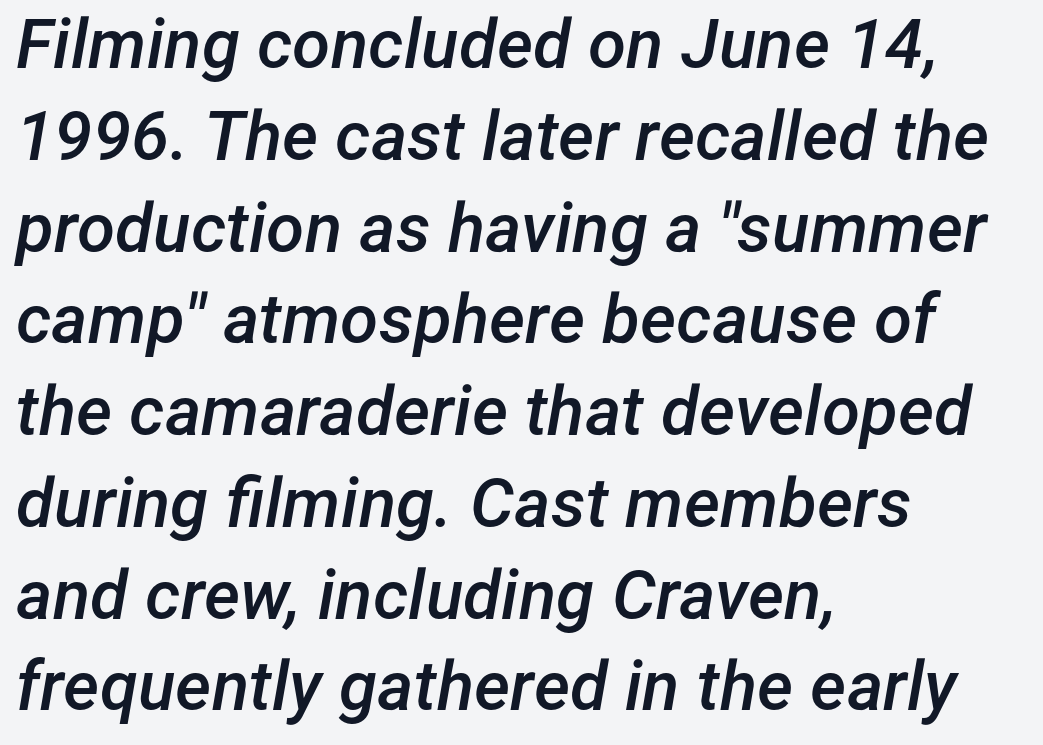
The image shows 69 px semibold type, italic (leaning right); set left-aligned, normal line spacing (1.33x), normal letter spacing, not underlined; low stroke contrast and a medium x-height.
